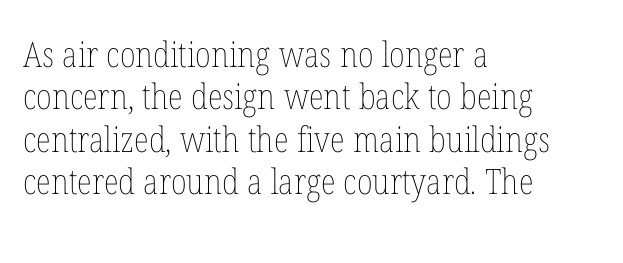
{"italic": "no", "bold": "no", "weight": "thin", "width": "condensed", "stroke_contrast": "low", "x_height": "medium", "monospaced": "no", "underline": "no", "align": "left", "line_spacing_ratio": 1.21, "letter_spacing": "normal", "letter_spacing_em": 0.0, "glyph_px": 35}
